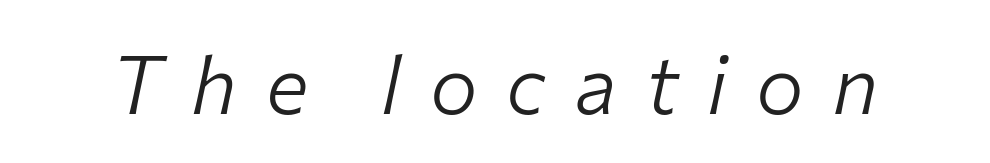
Q: Is the text bold? A: No.
Q: Is the text italic (slanted)? A: Yes, it leans right by about 12 degrees.
Q: Is the text underlined? A: No.
Q: Is the spacing between letters normal or unusually wide? A: Unusually wide.
Q: Width (condensed, normal, or wide)? A: Normal.
Q: Stroke contrast? A: Low.
Q: x-height? A: Medium.
Q: Monospaced? A: No.
